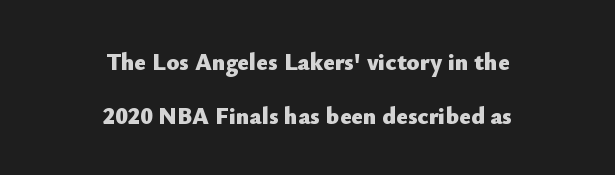
Unmarked baselines from the first word to the last. How heavy is the stroke? Heavy — this is a bold. Here the glyphs are tracked normally, forming tight word shapes. The letters stand straight up with perfectly vertical stems. The passage is arranged like a title page — every line centered. Each new line begins a long way beneath the previous one.
